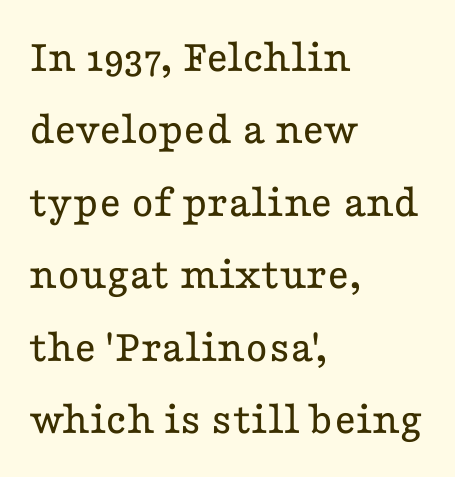
The image shows 47 px regular-weight, wide serif type, upright; set left-aligned, normal line spacing (1.54x), normal letter spacing, not underlined; low stroke contrast and a medium x-height.
